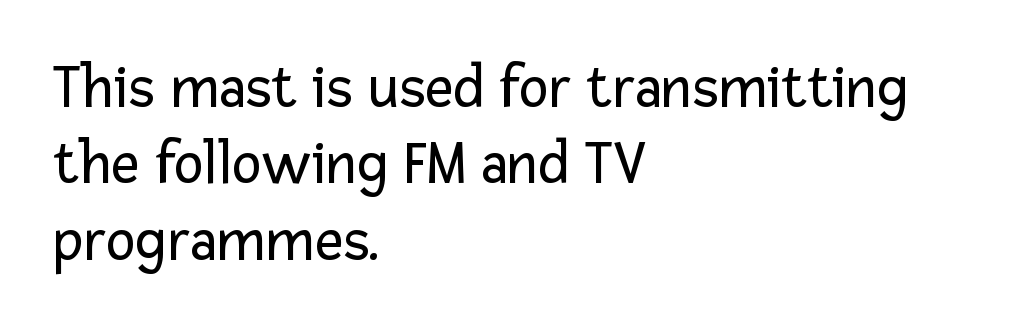
Leftover space on each line is placed entirely after the last word. The passage shown is typed in a proportional face where columns would drift. Rule under the text: the space is simply empty. This is roman type, the default non-slanted kind. The rendering keeps characters at their native spacing.
